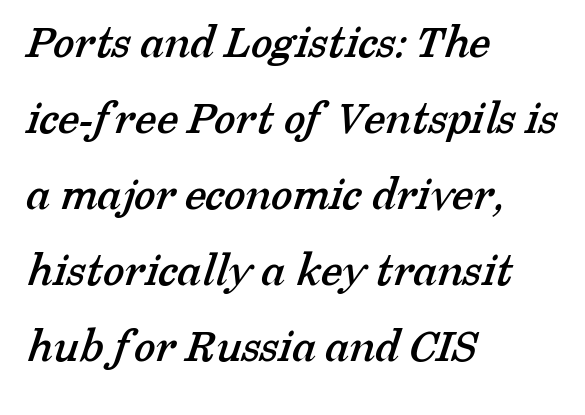
{"serif": "yes", "width": "normal", "stroke_contrast": "low", "x_height": "medium", "monospaced": "no", "underline": "no", "align": "left", "line_spacing": "normal", "line_spacing_ratio": 1.55, "letter_spacing": "normal", "letter_spacing_em": 0.0, "glyph_px": 49}
